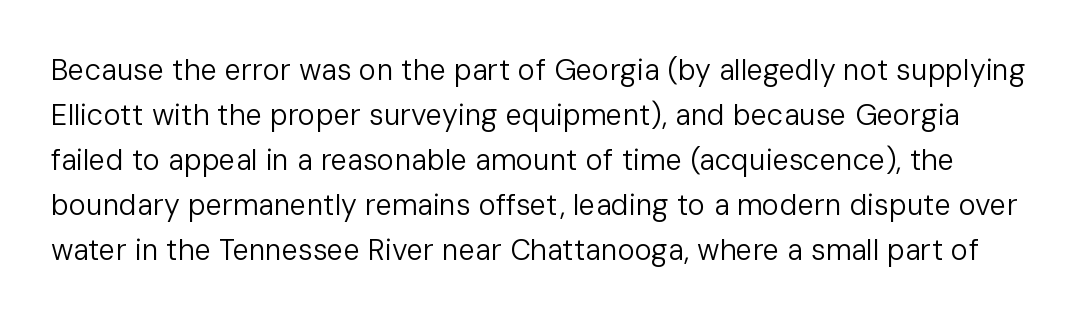
{"serif": "no", "italic": "no", "bold": "no", "weight": "regular", "width": "normal", "stroke_contrast": "low", "x_height": "medium", "monospaced": "no", "underline": "no", "line_spacing": "normal", "line_spacing_ratio": 1.55, "letter_spacing": "normal", "letter_spacing_em": 0.0, "glyph_px": 29}
